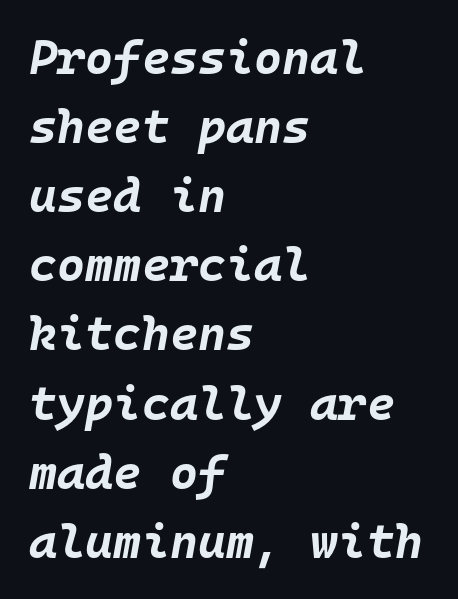
The passage shown stacks its lines at a standard gap. The font's italic variant was chosen for this text. Does extra space separate the letters? No, they use regular spacing. Each letter, wide or thin by design, is forced into the same width here.
